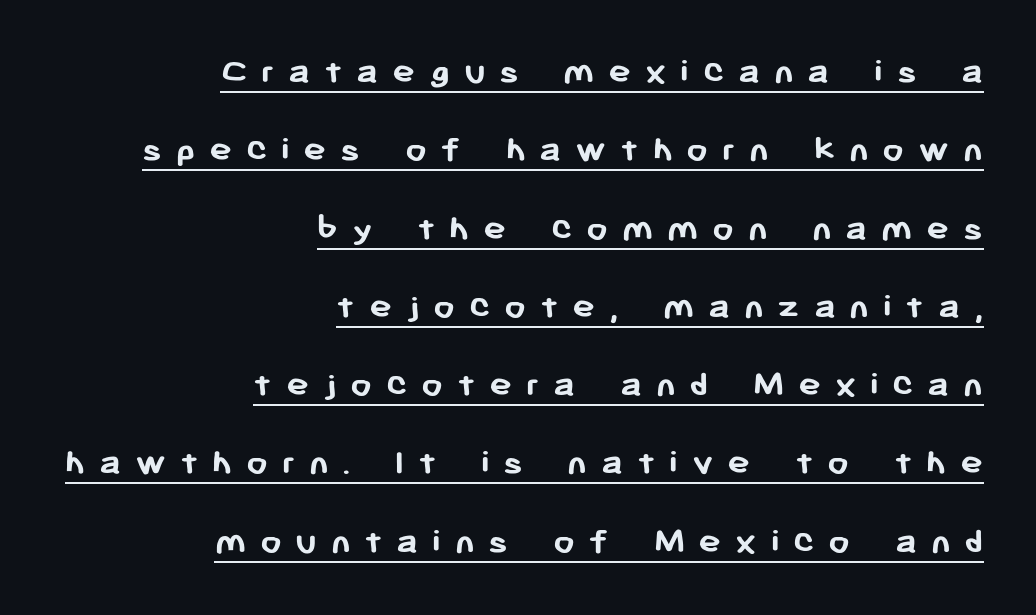
These lines are rendered in a variable-pitch font. The letters stand upright; this is a roman face. In terms of weight, the rendering is a true, heavy bold. Underlining? Definitely there.
